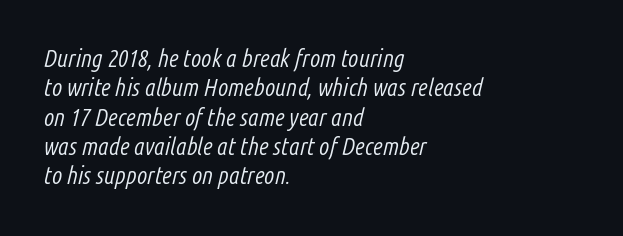
{"italic": "yes", "lean": "right", "slant_degrees": 14, "bold": "no", "underline": "no", "align": "left", "line_spacing_ratio": 1.22, "letter_spacing": "normal", "letter_spacing_em": 0.0, "glyph_px": 24}
